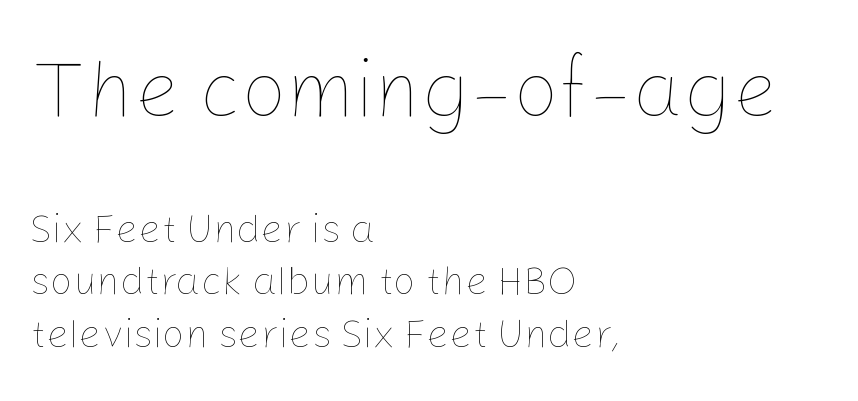
{"italic": "no", "bold": "no", "weight": "thin", "width": "normal", "stroke_contrast": "low", "x_height": "medium", "monospaced": "no", "underline": "no", "align": "left", "line_spacing": "normal", "line_spacing_ratio": 1.31, "letter_spacing": "normal", "letter_spacing_em": 0.0, "larger_block": "first", "size_ratio": 2.0, "glyph_px": 80}
